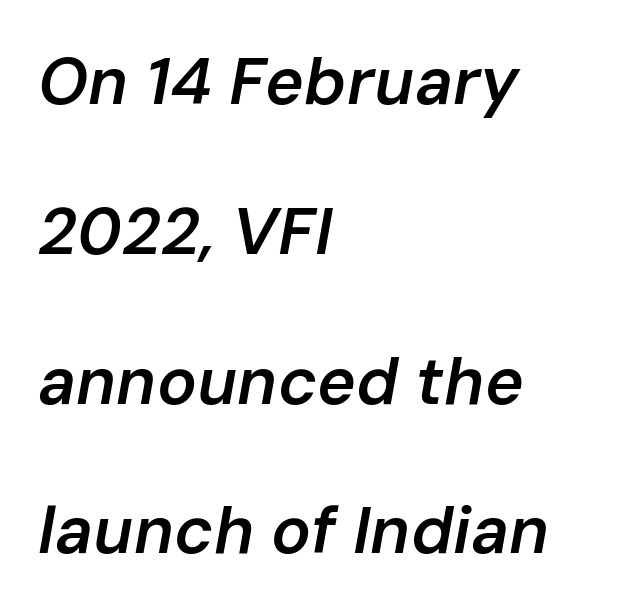
The paragraph has a hard left edge and a soft right edge. Look at the stroke-to-counter ratio: somewhat heavy, a semibold. Is there much room between lines? Yes — plenty of vertical air separates them. Words float on clear page, feet unadorned.
